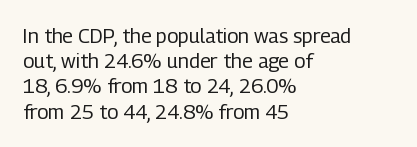
How would I describe the line gaps? Plain and ordinary. Stem width sits at or under what a default text font uses. Posture: straight, roman, zero tilt. Underlining? Definitely not there. How are the letters spaced? Ordinarily, with no added tracking. Alignment: flush left.
